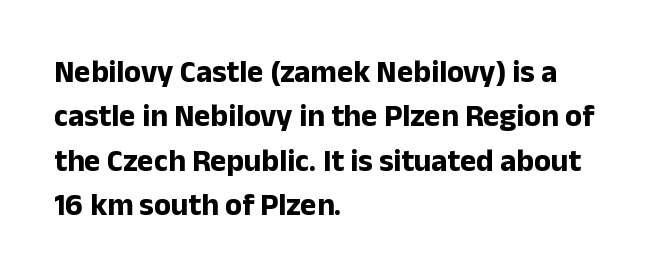
Q: Is the text bold? A: Yes.
Q: Is the text italic (slanted)? A: No, it is upright.
Q: Is the typeface a serif or a sans-serif typeface? A: Sans-serif.
Q: Is the text underlined? A: No.
Q: How is the paragraph aligned? A: Left-aligned.
Q: Is the spacing between letters normal or unusually wide? A: Normal.
Q: Is the spacing between lines tight, normal or loose? A: Normal.
Q: Width (condensed, normal, or wide)? A: Normal.
Q: Stroke contrast? A: Low.
Q: x-height? A: Medium.
Q: Monospaced? A: No.
